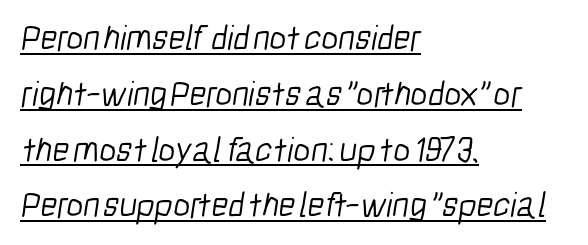
A student would call this left alignment; a typographer would say flush left, rag right. Character widths vary here, with narrow letters taking less room than wide ones. The weight tops out at a normal text grade. Glance below the letters and you will spot a drawn line.
